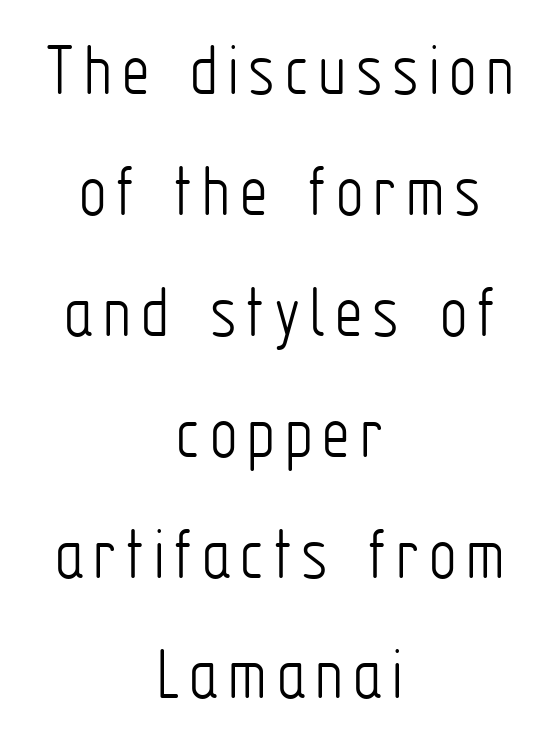
The image shows 77 px light, condensed sans-serif type, upright; set centered, normal line spacing (1.57x), not underlined; low stroke contrast and a medium x-height.
